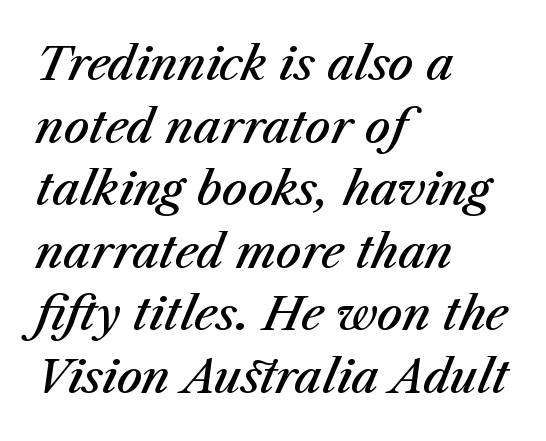
The image shows 45 px semibold type, italic (leaning right); set left-aligned, normal line spacing (1.39x), normal letter spacing, not underlined; medium stroke contrast and a medium x-height.
